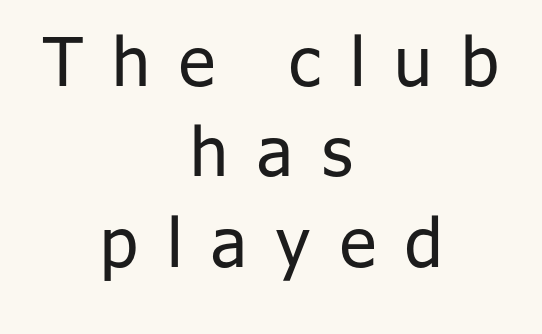
The image shows 68 px regular-weight sans-serif type, upright; set centered, normal line spacing (1.33x), unusually wide letter spacing (+0.43 em), not underlined; low stroke contrast and a medium x-height.
